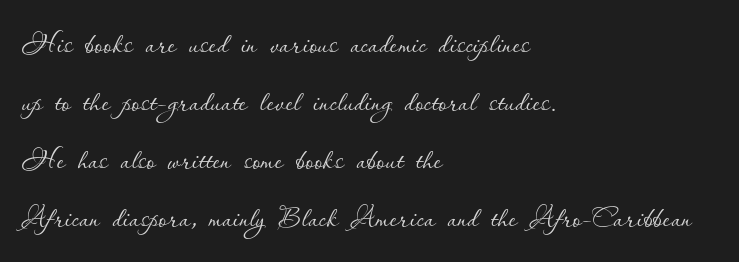
{"bold": "no", "weight": "thin", "width": "normal", "stroke_contrast": "low", "x_height": "small", "monospaced": "no", "underline": "no", "align": "left", "line_spacing": "normal", "line_spacing_ratio": 1.45, "letter_spacing": "normal", "letter_spacing_em": 0.0, "glyph_px": 40}
